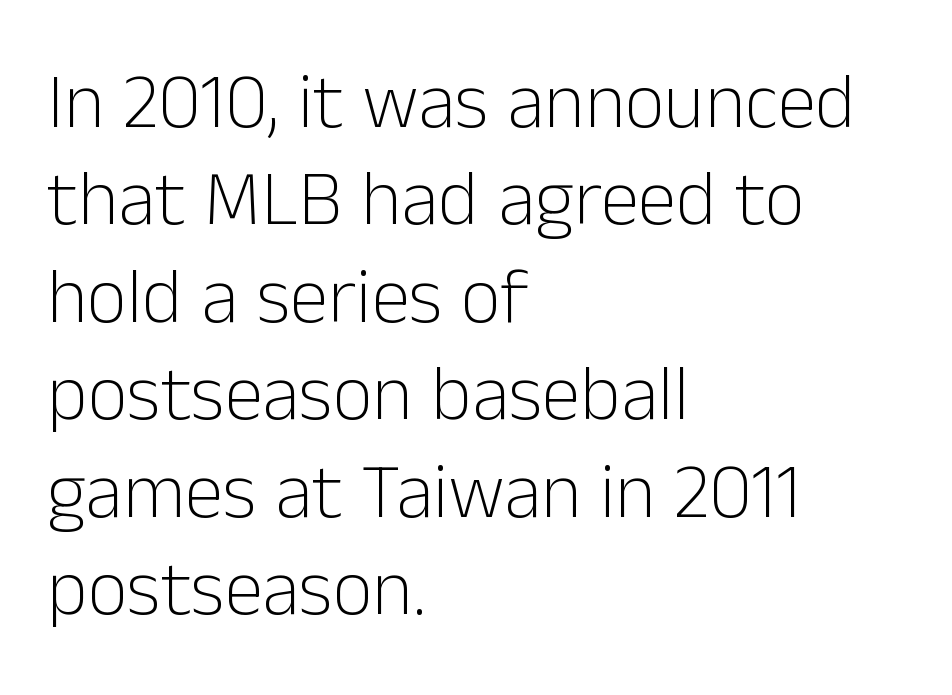
Q: Is the text bold? A: No.
Q: Is the text italic (slanted)? A: No, it is upright.
Q: Is the typeface a serif or a sans-serif typeface? A: Sans-serif.
Q: Is the text underlined? A: No.
Q: How is the paragraph aligned? A: Left-aligned.
Q: Is the spacing between letters normal or unusually wide? A: Normal.
Q: Is the spacing between lines tight, normal or loose? A: Normal.
Q: Width (condensed, normal, or wide)? A: Normal.
Q: Stroke contrast? A: Low.
Q: x-height? A: Medium.
Q: Monospaced? A: No.
